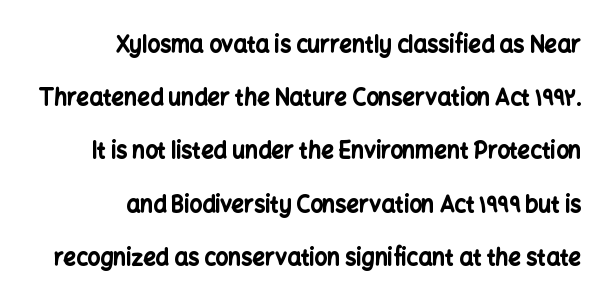
The image shows 22 px bold type, upright; set right-aligned, loose line spacing (2.42x), normal letter spacing, not underlined.
